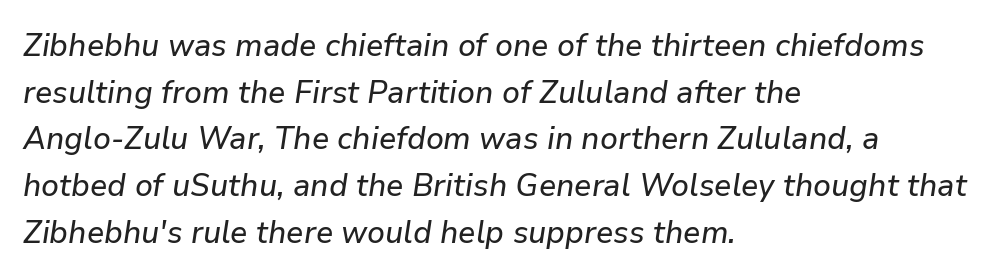
Baseline-to-baseline distance is the conventional proportion of letter height. Casual observation: everything's shoved over to the left. Check the space under the baseline: it is left empty. Characters are canted at an angle relative to the baseline's perpendicular. The letters sit at their default tracking, neither squeezed nor spread. Each letter keeps its own natural width here, so spacing adapts to shape.
